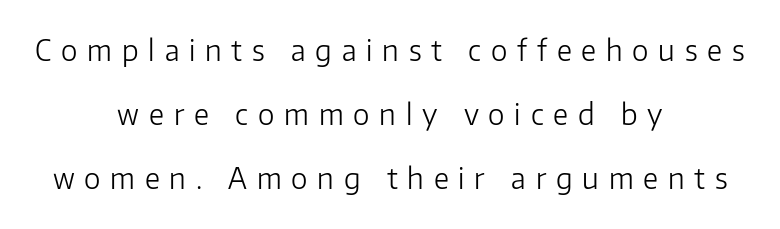
Q: Is the text bold? A: No.
Q: Is the text italic (slanted)? A: No, it is upright.
Q: Is the typeface a serif or a sans-serif typeface? A: Sans-serif.
Q: Is the text underlined? A: No.
Q: How is the paragraph aligned? A: Centered.
Q: Is the spacing between letters normal or unusually wide? A: Unusually wide.
Q: Is the spacing between lines tight, normal or loose? A: Loose.
Q: Width (condensed, normal, or wide)? A: Normal.
Q: Stroke contrast? A: Low.
Q: x-height? A: Medium.
Q: Monospaced? A: No.
